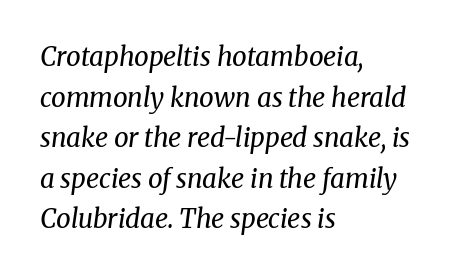
{"italic": "yes", "lean": "right", "slant_degrees": 8, "bold": "no", "underline": "no", "align": "left", "line_spacing": "normal", "line_spacing_ratio": 1.56, "letter_spacing": "normal", "letter_spacing_em": 0.0, "glyph_px": 26}
